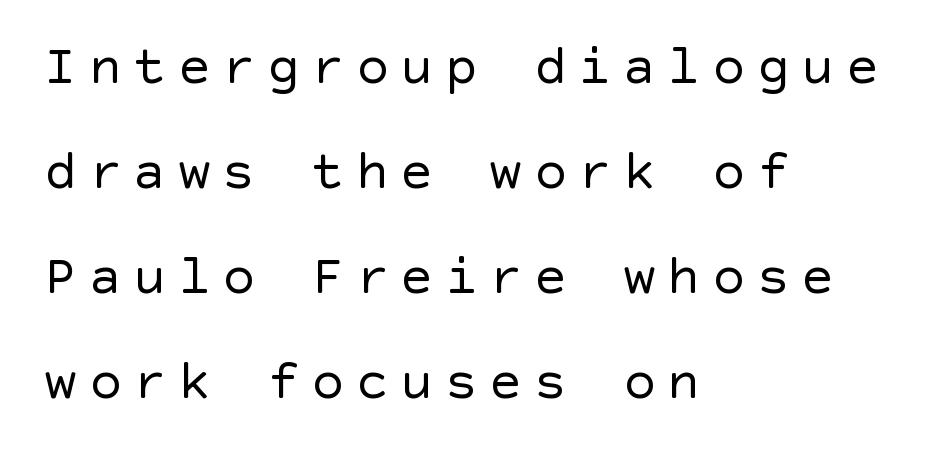
{"serif": "no", "italic": "no", "bold": "no", "weight": "regular", "width": "normal", "x_height": "large", "underline": "no", "align": "left", "line_spacing": "loose", "line_spacing_ratio": 1.91, "letter_spacing": "wide", "letter_spacing_em": 0.21, "glyph_px": 55}
